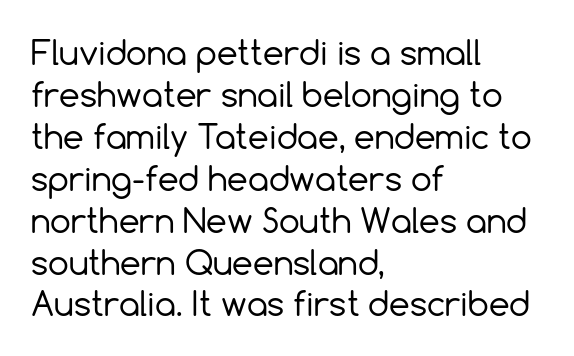
The image shows 33 px regular-weight sans-serif type, upright; set left-aligned, normal line spacing (1.27x), normal letter spacing, not underlined; a medium x-height.
